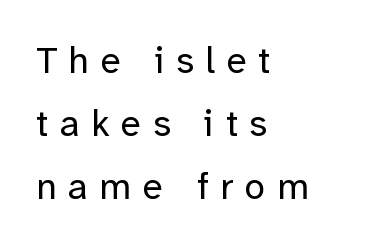
Q: Is the text bold? A: No.
Q: Is the text italic (slanted)? A: No, it is upright.
Q: Is the typeface a serif or a sans-serif typeface? A: Sans-serif.
Q: Is the text underlined? A: No.
Q: How is the paragraph aligned? A: Left-aligned.
Q: Is the spacing between letters normal or unusually wide? A: Unusually wide.
Q: Is the spacing between lines tight, normal or loose? A: Normal.
Q: Width (condensed, normal, or wide)? A: Normal.
Q: Stroke contrast? A: Low.
Q: x-height? A: Medium.
Q: Monospaced? A: No.
